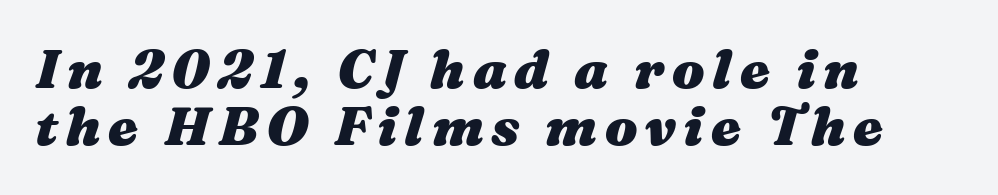
Q: Is the text bold? A: Yes.
Q: Is the text italic (slanted)? A: Yes, it leans right by about 16 degrees.
Q: Is the text underlined? A: No.
Q: How is the paragraph aligned? A: Left-aligned.
Q: Is the spacing between lines tight, normal or loose? A: Tight.
Q: Width (condensed, normal, or wide)? A: Wide.
Q: Stroke contrast? A: Medium.
Q: x-height? A: Medium.
Q: Monospaced? A: No.
